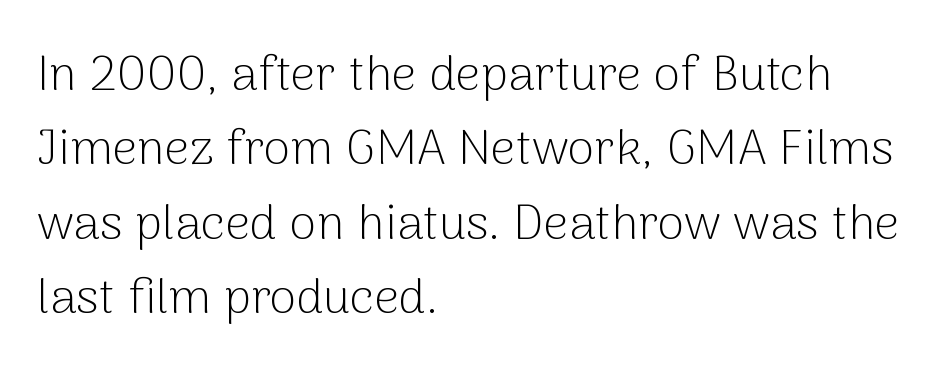
The image shows 49 px light sans-serif type, upright; set left-aligned, normal line spacing (1.52x), normal letter spacing, not underlined; low stroke contrast and a medium x-height.
